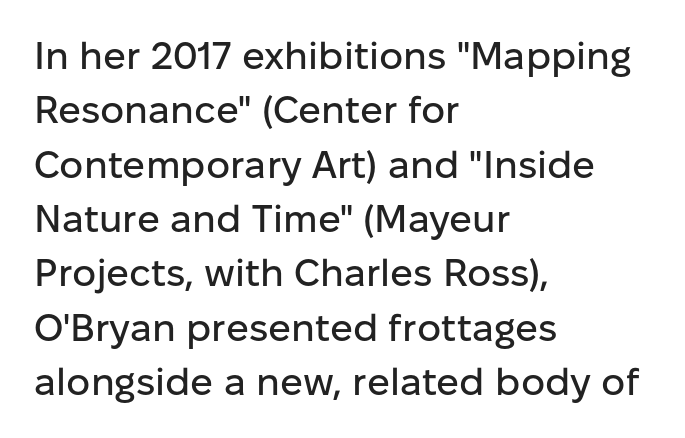
The image shows 38 px sans-serif type, upright; set left-aligned, normal line spacing (1.43x), normal letter spacing, not underlined; low stroke contrast and a medium x-height.
